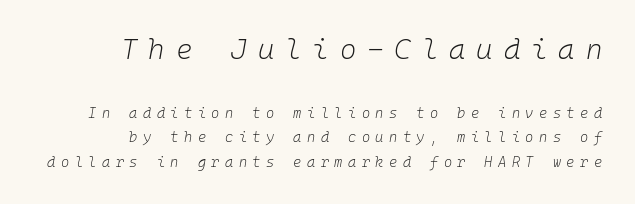
Q: Is the text bold? A: No.
Q: Is the text italic (slanted)? A: Yes, it leans right by about 10 degrees.
Q: Is the text underlined? A: No.
Q: How is the paragraph aligned? A: Right-aligned.
Q: Is the spacing between letters normal or unusually wide? A: Unusually wide.
Q: Which block of text is set in a larger size, the first (top) or the second (bottom)? A: The first (top) one.
Q: Width (condensed, normal, or wide)? A: Normal.
Q: Stroke contrast? A: Low.
Q: x-height? A: Medium.
Q: Monospaced? A: Yes.
